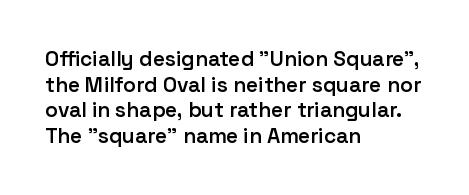
The image shows 21 px text type, upright; set left-aligned, line spacing 1.22x, normal letter spacing, not underlined.
